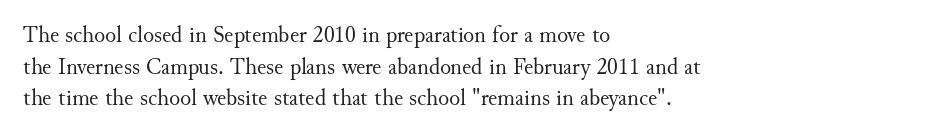
A roman cut, with each character standing at attention. Line spacing here is normal. The text block is weighted toward the left margin, trailing off unevenly rightward. Lines of text with bare space underneath. Nothing unusual about the tracking: characters are spaced as the font intends. A quiet, ordinary-to-light weight characterises the typeface.
